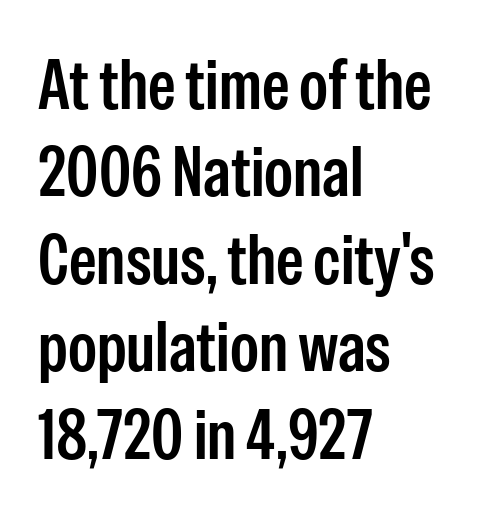
The image shows 70 px condensed sans-serif type, upright; set left-aligned, normal line spacing (1.25x), normal letter spacing, not underlined; low stroke contrast and a medium x-height.
